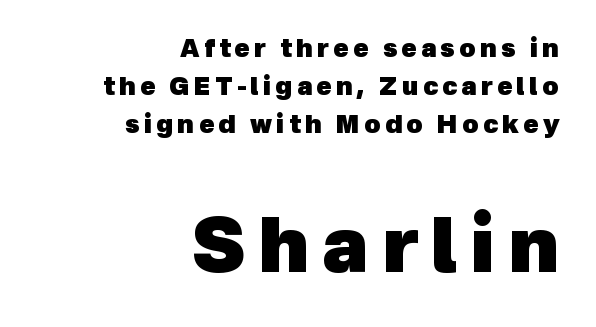
These lines are rendered in a variable-pitch font. This block has exactly the height ordinary leading produces. This rendering uses right alignment, leaving the left contour irregular. A typesetter would label this face a sans. Is the type bold? Yes — the strokes are clearly thick and heavy.
